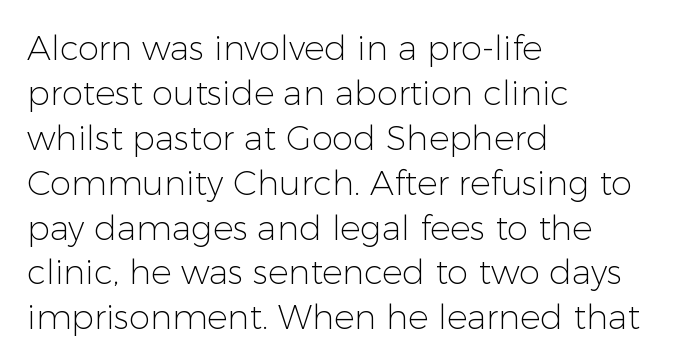
The image shows 34 px light sans-serif type, upright; set left-aligned, normal line spacing (1.32x), normal letter spacing, not underlined; low stroke contrast and a medium x-height.
